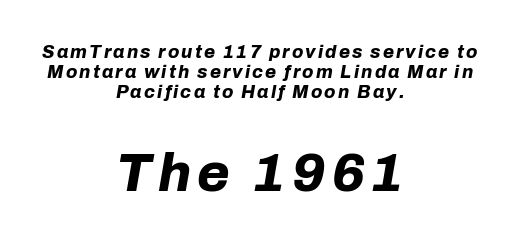
Underline: absent. Compare the two chunks: the lower has the greater cap height. The line-height multiplier appears low, near solid setting. You'd pick this weight for a headline — it's a proper bold. Every row of glyphs is offset so its center matches the block's center. Proportional: the letters do not fall into vertical columns.
